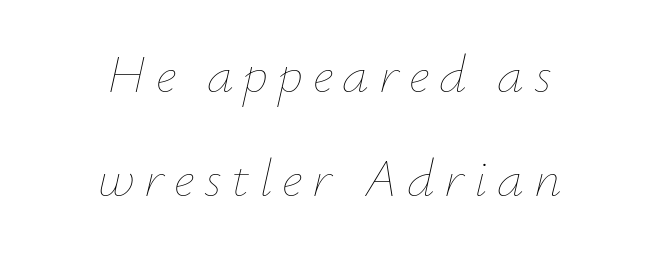
The image shows 54 px thin type, italic (leaning right); set centered, loose line spacing (1.93x), not underlined; low stroke contrast and a small x-height.
